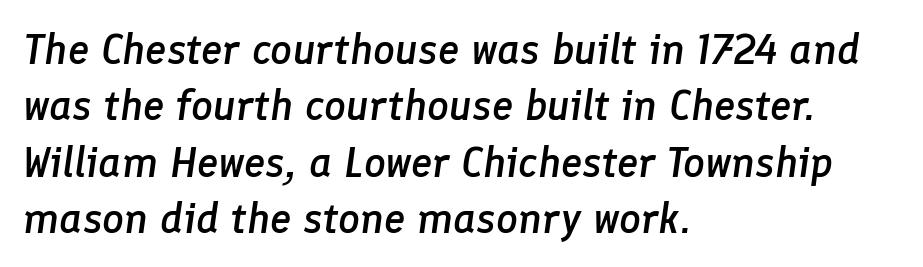
The image shows 43 px semibold type, italic (leaning right); set left-aligned, normal line spacing (1.31x), normal letter spacing, not underlined; low stroke contrast and a medium x-height.
